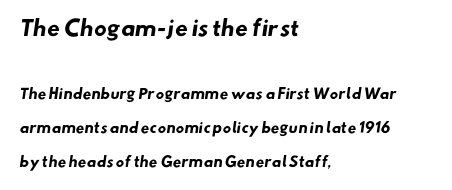
The setting favours the left margin, as ordinary paragraphs usually do. These lines keep a tight, regular rhythm from letter to letter. This rendering features lettering with no underline. Leading is clearly above the norm, producing a sparse column.
